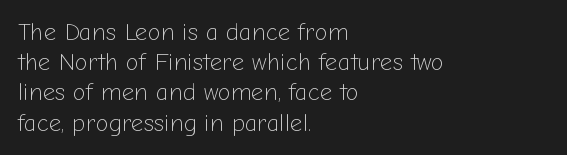
Q: Is the text bold? A: No.
Q: Is the text italic (slanted)? A: No, it is upright.
Q: Is the text underlined? A: No.
Q: How is the paragraph aligned? A: Left-aligned.
Q: Is the spacing between letters normal or unusually wide? A: Normal.
Q: Is the spacing between lines tight, normal or loose? A: Normal.
